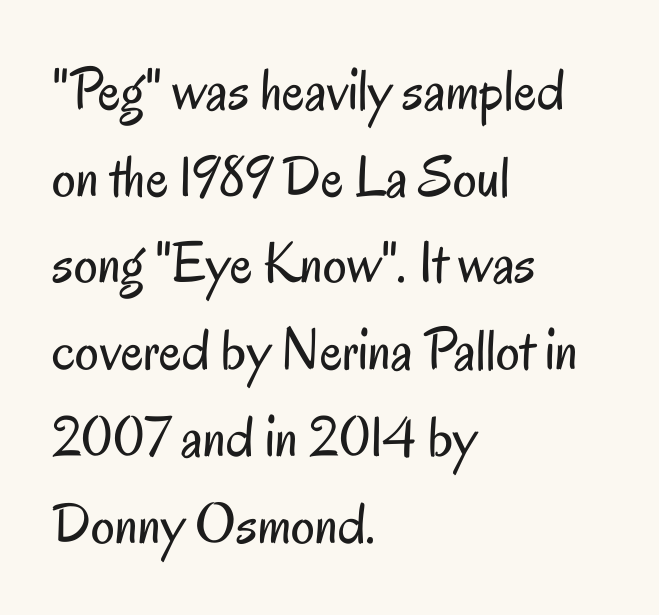
Q: Is the text bold? A: No.
Q: Is the text italic (slanted)? A: No, it is upright.
Q: Is the typeface a serif or a sans-serif typeface? A: Sans-serif.
Q: Is the text underlined? A: No.
Q: How is the paragraph aligned? A: Left-aligned.
Q: Is the spacing between letters normal or unusually wide? A: Normal.
Q: Is the spacing between lines tight, normal or loose? A: Normal.
Q: Width (condensed, normal, or wide)? A: Condensed.
Q: Stroke contrast? A: Low.
Q: x-height? A: Small.
Q: Monospaced? A: No.
